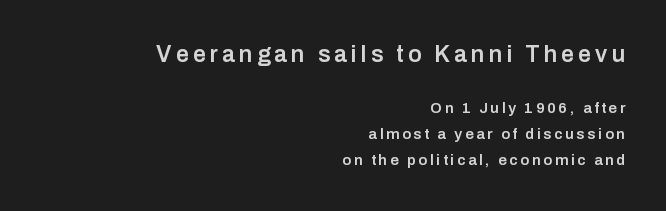
Quick note: not italic, upright. The foot of each line stays bare and open. Each line ends at the same right margin while the left side varies. The first block has been scaled up relative to the second. Students, this is semibold: more ink than regular, less than bold.
